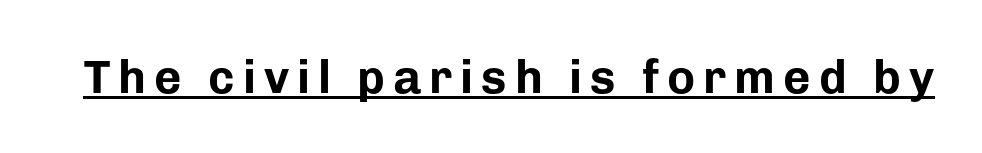
{"serif": "no", "italic": "no", "bold": "yes", "weight": "bold", "width": "normal", "stroke_contrast": "low", "x_height": "medium", "monospaced": "no", "underline": "yes", "glyph_px": 47}
